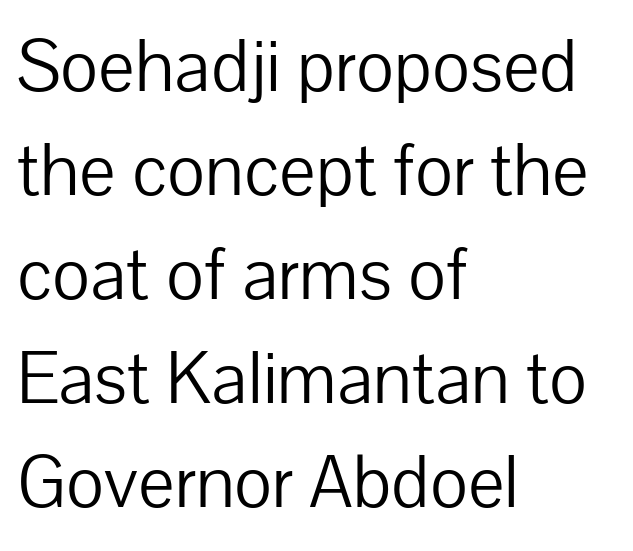
{"serif": "no", "italic": "no", "bold": "no", "weight": "light", "width": "normal", "stroke_contrast": "low", "x_height": "medium", "monospaced": "no", "underline": "no", "align": "left", "line_spacing": "normal", "line_spacing_ratio": 1.35, "letter_spacing": "normal", "letter_spacing_em": 0.0, "glyph_px": 77}
